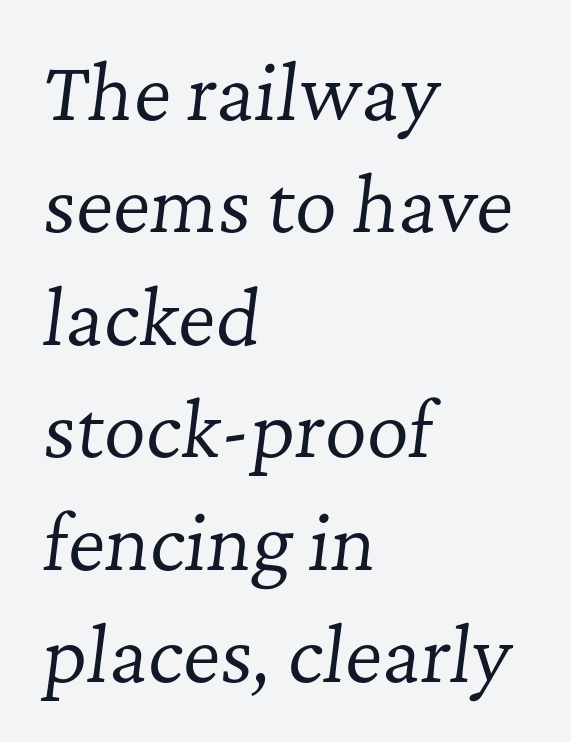
Stem width sits at or under what a default text font uses. Descenders are the only things crossing below the line. Summary of vertical rhythm: regular, with standard interline spacing. Looks like regular typesetting: each glyph gets only the width it needs. Compared with a centered layout, this one pins lines to the left instead.
